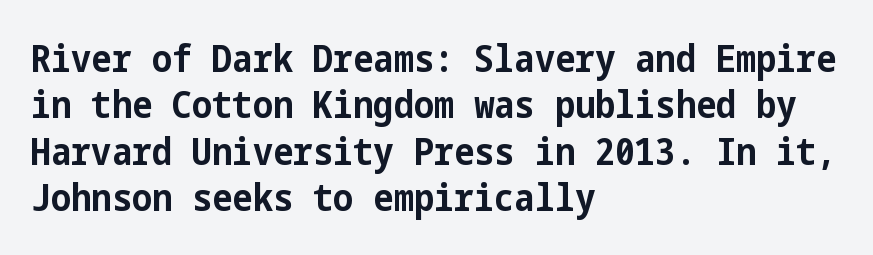
{"serif": "no", "italic": "no", "bold": "yes", "weight": "bold", "width": "condensed", "stroke_contrast": "low", "x_height": "medium", "underline": "no", "align": "left", "line_spacing_ratio": 1.22, "letter_spacing": "normal", "letter_spacing_em": 0.0, "glyph_px": 38}
